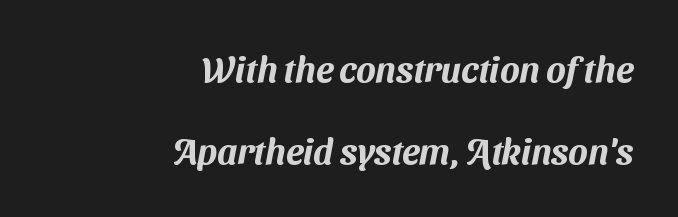
{"serif": "no", "width": "normal", "stroke_contrast": "medium", "x_height": "medium", "monospaced": "no", "underline": "no", "align": "right", "line_spacing": "loose", "line_spacing_ratio": 2.28, "letter_spacing": "normal", "letter_spacing_em": 0.0, "glyph_px": 36}
